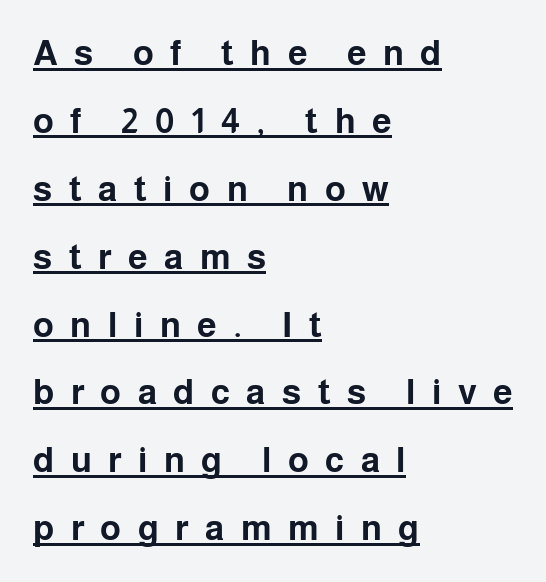
Compared with undecorated copy, this sample adds a rule below the words. Ascenders rise straight up at ninety degrees. I'd describe the lettering as bold — thick and assertive. Proportional: the letters do not fall into vertical columns. How would I describe the line gaps? Wide and relaxed. Compared with typical body copy, the letter spacing here is much looser.
